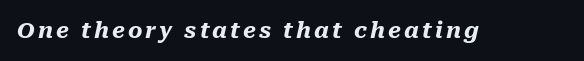
Q: Is the text bold? A: Yes.
Q: Is the text italic (slanted)? A: Yes, it leans right by about 10 degrees.
Q: Is the text underlined? A: No.
